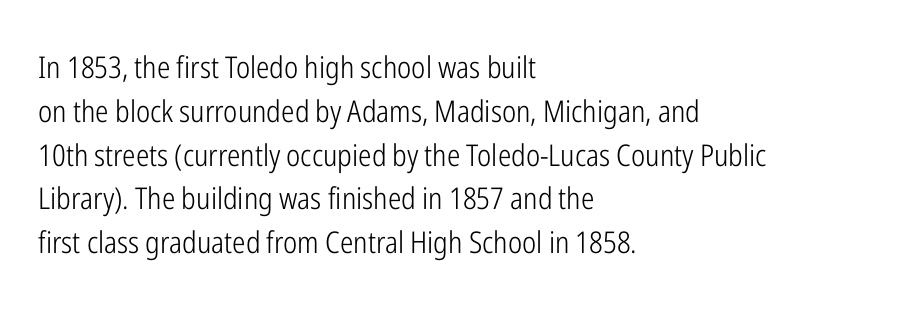
The image shows 30 px light, condensed sans-serif type, upright; set left-aligned, normal line spacing (1.46x), normal letter spacing, not underlined; low stroke contrast and a medium x-height.
